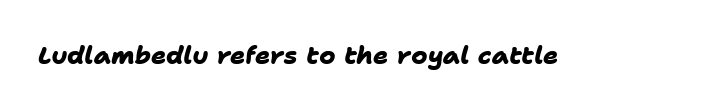
The baseline area is clear. The face used here is rendered with its standard letterfit. The face used here has the dense, thick strokes of a bold.
